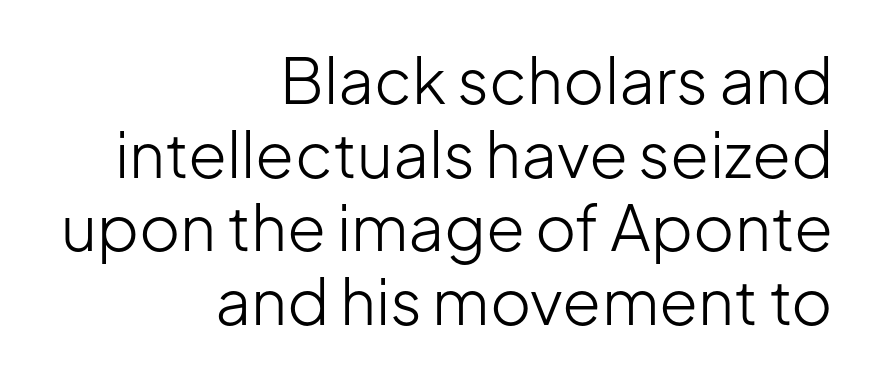
The gaps between neighbouring characters are ordinary and unremarkable. Anything drawn beneath the words? Only blank space. Where is the straight margin? On the right. Rendered with straight, roman letterforms. No letter is thick-stroked: the sample isn't bold.
